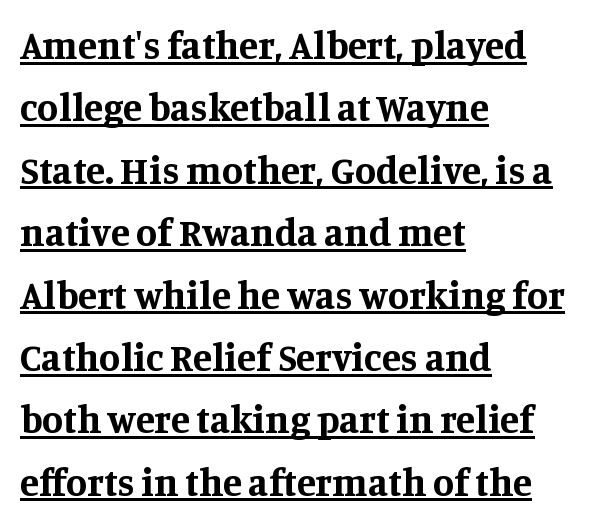
A typesetter would call this zero additional tracking. Heavy-handed strokes throughout: this text is bold. Caption: lettering with a line underneath. Reading down the column, the eye jumps a familiar distance to each next line. Is this a sans? No — the strokes have serifs. Does the copy run flush right? No — it runs flush left.
